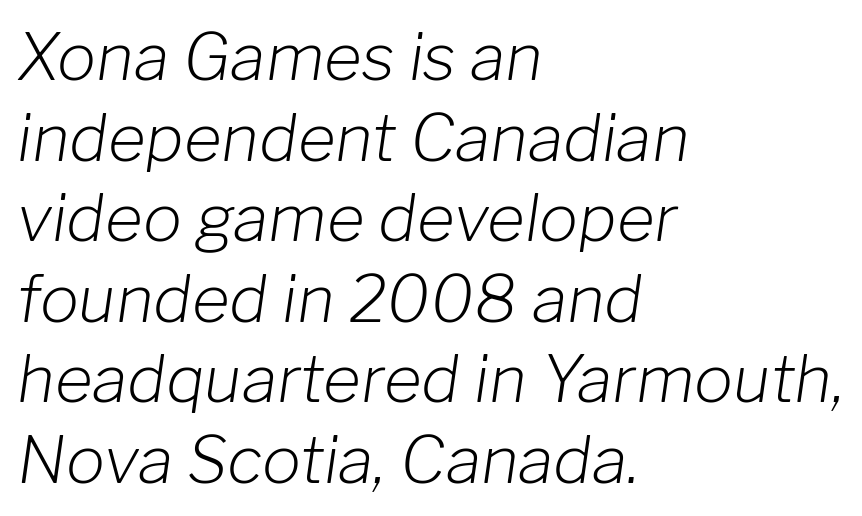
The words here are not underlined. Default kerning and tracking; the words read as compact shapes. Weight class: somewhere from thin through regular. The font's italic variant was chosen for this text. Is the block centered? No — it sits flush against the left margin.
